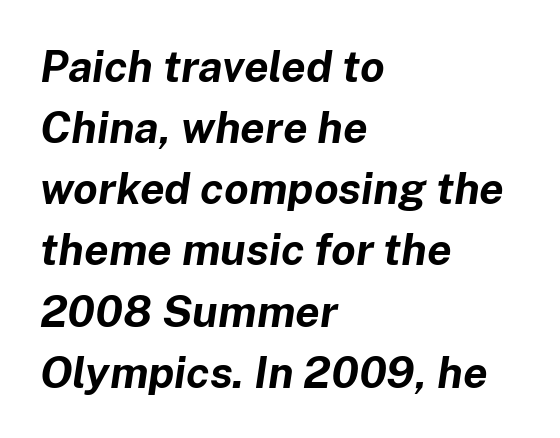
Does the copy run flush right? No — it runs flush left. Honestly, the letter spacing is just normal — you wouldn't notice it. A dark, heavy texture on the line: the type is bold. This sample keeps an unexceptional amount of space between lines.
